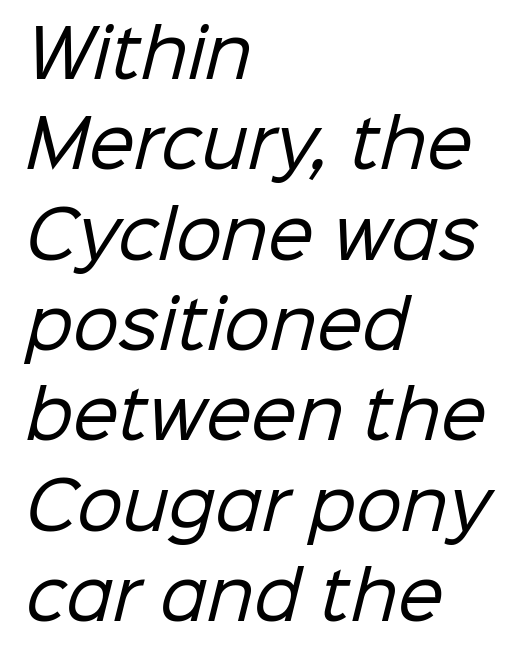
The image shows 65 px regular-weight sans-serif type; set left-aligned, normal line spacing (1.39x), normal letter spacing, not underlined; low stroke contrast and a medium x-height.
